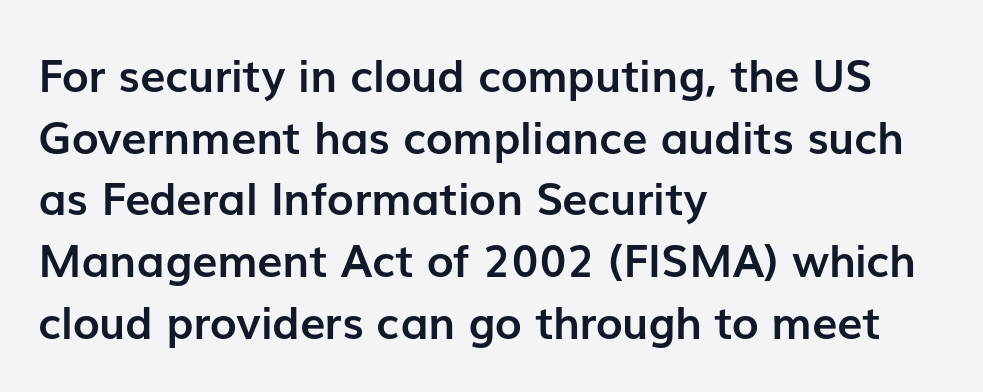
{"serif": "no", "italic": "no", "bold": "yes", "weight": "semibold", "width": "normal", "stroke_contrast": "low", "x_height": "medium", "monospaced": "no", "underline": "no", "align": "left", "line_spacing": "normal", "line_spacing_ratio": 1.37, "letter_spacing": "normal", "letter_spacing_em": 0.0, "glyph_px": 45}
